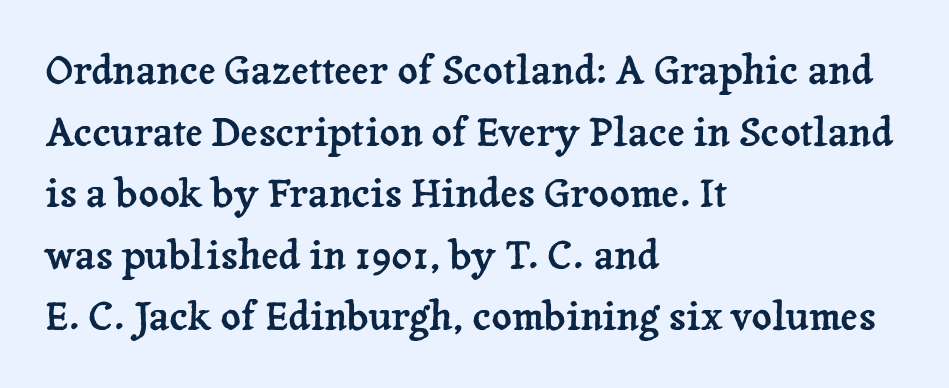
{"serif": "yes", "italic": "no", "width": "normal", "stroke_contrast": "low", "x_height": "medium", "monospaced": "no", "underline": "no", "align": "left", "line_spacing": "normal", "line_spacing_ratio": 1.58, "letter_spacing": "normal", "letter_spacing_em": 0.0, "glyph_px": 39}
